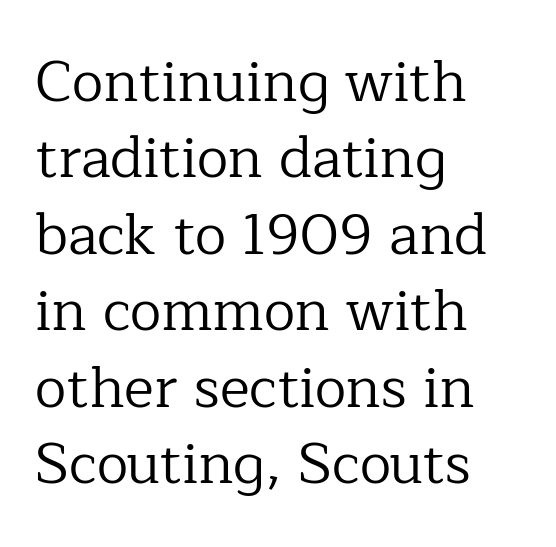
Q: Is the text bold? A: No.
Q: Is the text italic (slanted)? A: No, it is upright.
Q: Is the typeface a serif or a sans-serif typeface? A: Serif.
Q: Is the text underlined? A: No.
Q: How is the paragraph aligned? A: Left-aligned.
Q: Is the spacing between letters normal or unusually wide? A: Normal.
Q: Is the spacing between lines tight, normal or loose? A: Normal.
Q: Width (condensed, normal, or wide)? A: Normal.
Q: Stroke contrast? A: Low.
Q: x-height? A: Medium.
Q: Monospaced? A: No.
